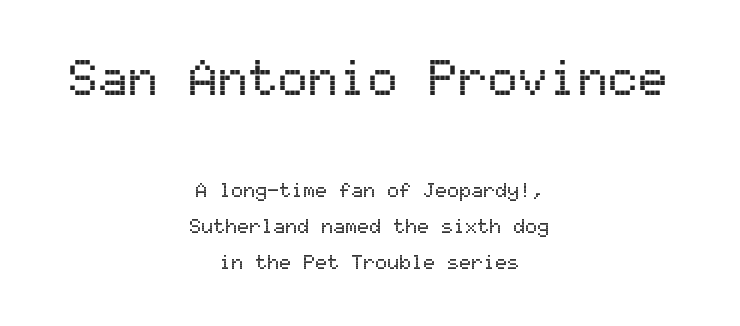
A typesetter would call this monospace, since all characters share one set width. This rendering leaves character spacing at its baseline value. Check where the strokes stop: nothing finishes them off — pure sans. Two sizes are in play, and the larger belongs to the first block.
